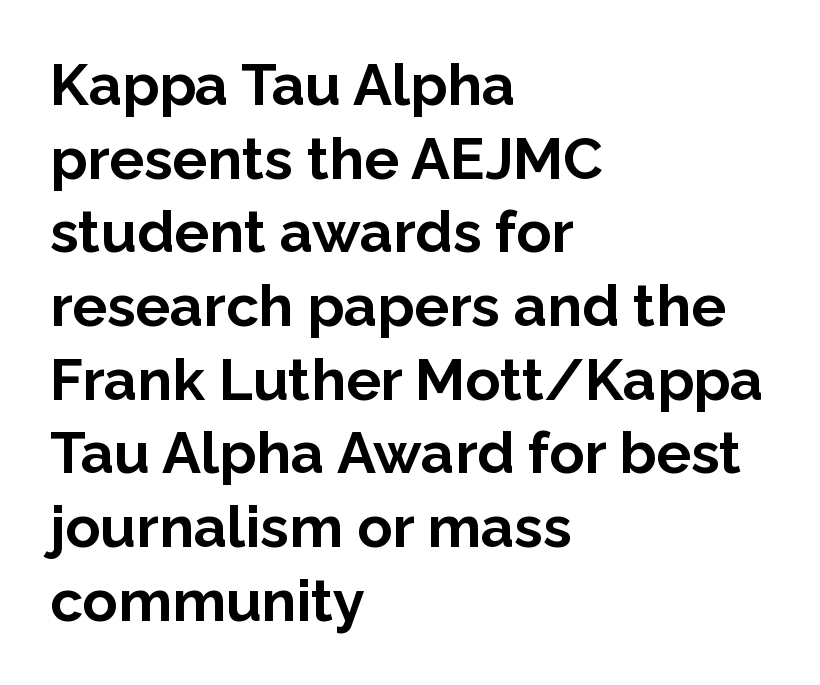
Q: Is the text bold? A: Yes.
Q: Is the text italic (slanted)? A: No, it is upright.
Q: Is the typeface a serif or a sans-serif typeface? A: Sans-serif.
Q: Is the text underlined? A: No.
Q: How is the paragraph aligned? A: Left-aligned.
Q: Is the spacing between letters normal or unusually wide? A: Normal.
Q: Is the spacing between lines tight, normal or loose? A: Normal.
Q: Width (condensed, normal, or wide)? A: Normal.
Q: Stroke contrast? A: Low.
Q: x-height? A: Medium.
Q: Monospaced? A: No.
